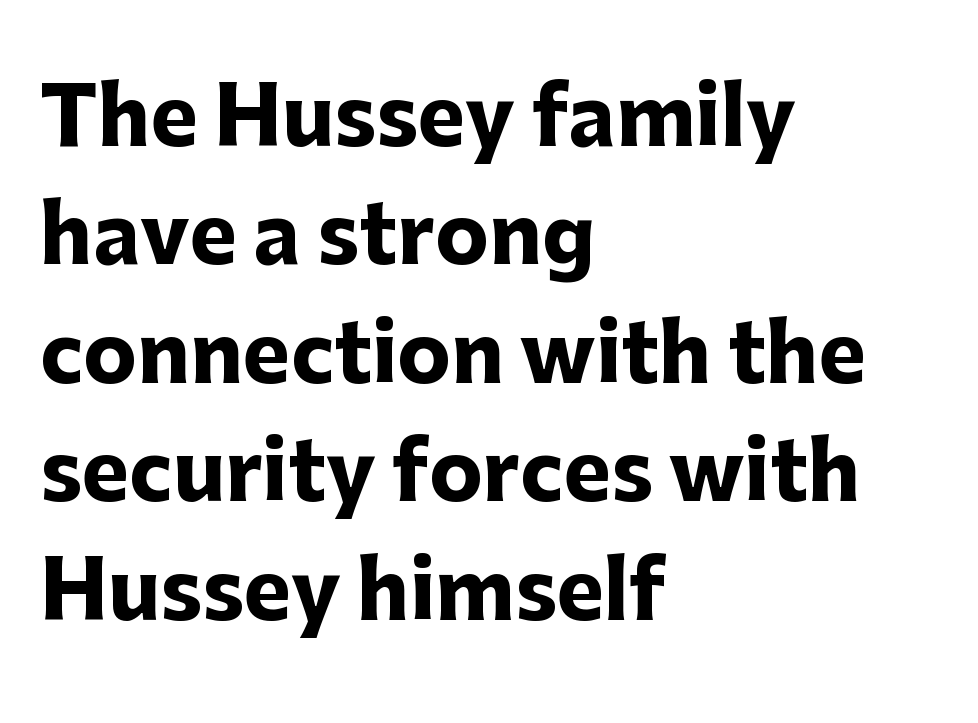
{"serif": "no", "italic": "no", "bold": "yes", "weight": "heavy", "width": "normal", "stroke_contrast": "low", "x_height": "medium", "monospaced": "no", "underline": "no", "align": "left", "line_spacing": "normal", "line_spacing_ratio": 1.48, "letter_spacing": "normal", "letter_spacing_em": 0.0, "glyph_px": 80}
